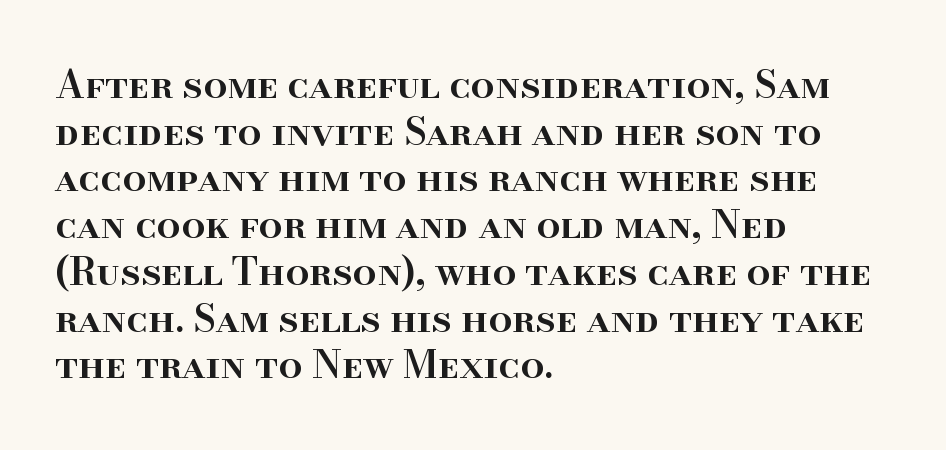
Notice how the stems are strictly vertical — no italics here. The typesetting leans somewhat heavy: a semibold. Type without underlining. This sample uses a serif face.
